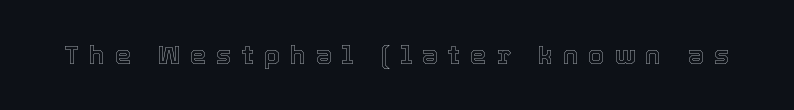
Q: Is the text italic (slanted)? A: No, it is upright.
Q: Is the text underlined? A: No.
Q: Is the spacing between letters normal or unusually wide? A: Unusually wide.
